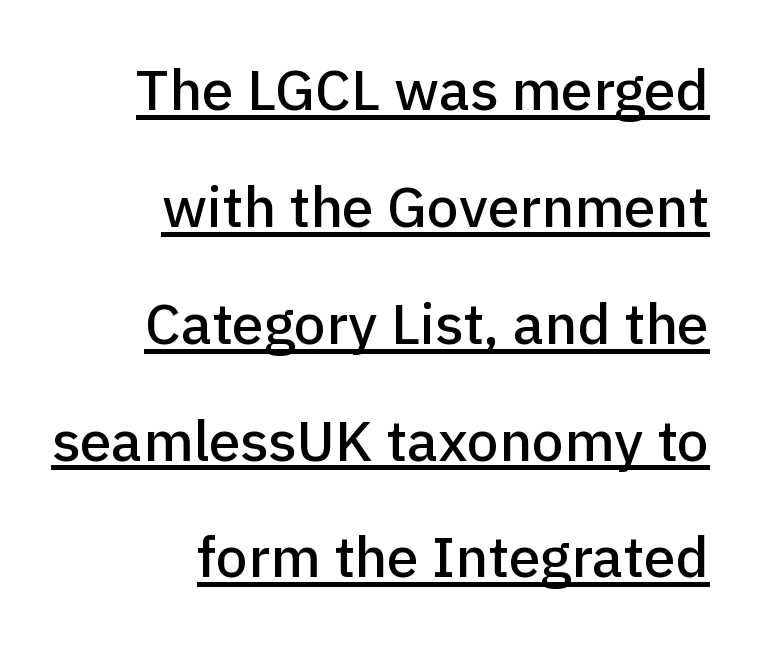
Q: Is the text italic (slanted)? A: No, it is upright.
Q: Is the typeface a serif or a sans-serif typeface? A: Sans-serif.
Q: Is the text underlined? A: Yes.
Q: How is the paragraph aligned? A: Right-aligned.
Q: Is the spacing between letters normal or unusually wide? A: Normal.
Q: Is the spacing between lines tight, normal or loose? A: Loose.
Q: Width (condensed, normal, or wide)? A: Normal.
Q: Stroke contrast? A: Low.
Q: x-height? A: Medium.
Q: Monospaced? A: No.
